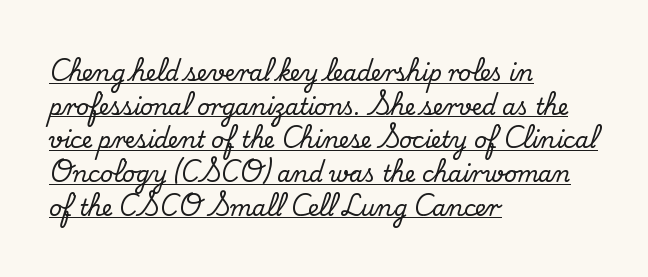
The image shows 22 px text type; set left-aligned, normal line spacing (1.53x), normal letter spacing, underlined.
